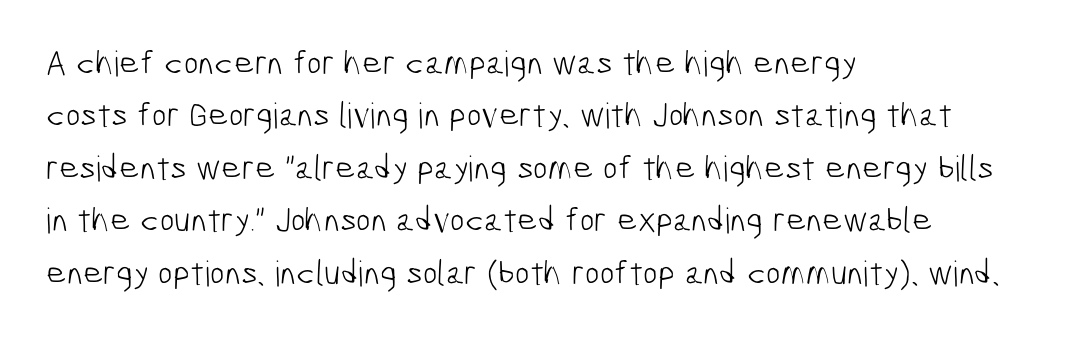
Q: Is the text bold? A: No.
Q: Is the typeface a serif or a sans-serif typeface? A: Sans-serif.
Q: Is the text underlined? A: No.
Q: How is the paragraph aligned? A: Left-aligned.
Q: Is the spacing between letters normal or unusually wide? A: Normal.
Q: Is the spacing between lines tight, normal or loose? A: Normal.
Q: Width (condensed, normal, or wide)? A: Condensed.
Q: Stroke contrast? A: Low.
Q: x-height? A: Medium.
Q: Monospaced? A: No.
